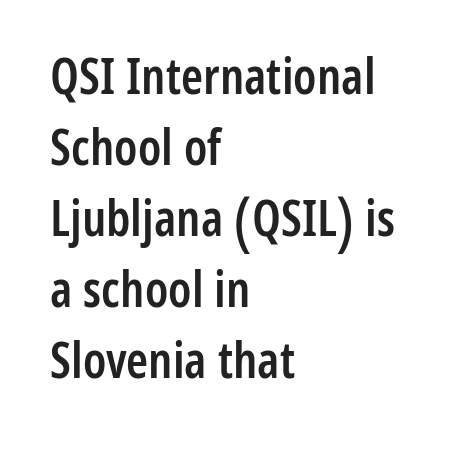
Compared with typical body copy, the letter spacing here is the same. Classification — sans serif. Notice how the passage keeps a crisp vertical edge on the left only. Successive baselines arrive at the customary interval. Has an underline been added? It has not.
